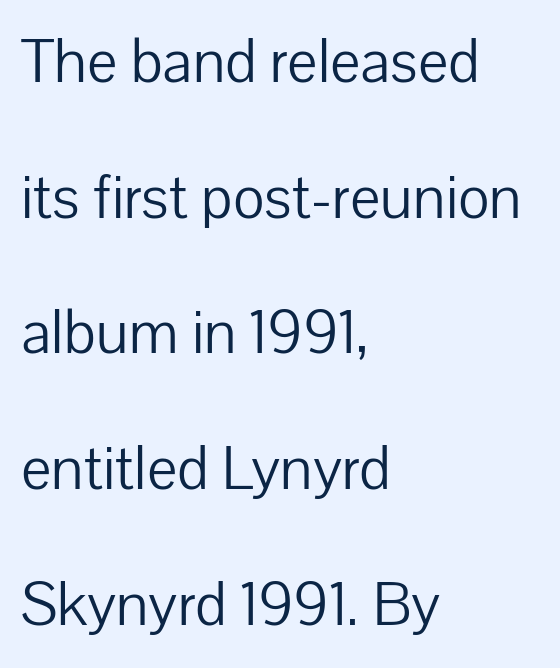
Do the characters align in a grid? No, the font is proportional. The letters sit at their default tracking, neither squeezed nor spread. Honestly, the rows look like they've been pulled way apart. Letters rest on an invisible, unmarked baseline.
